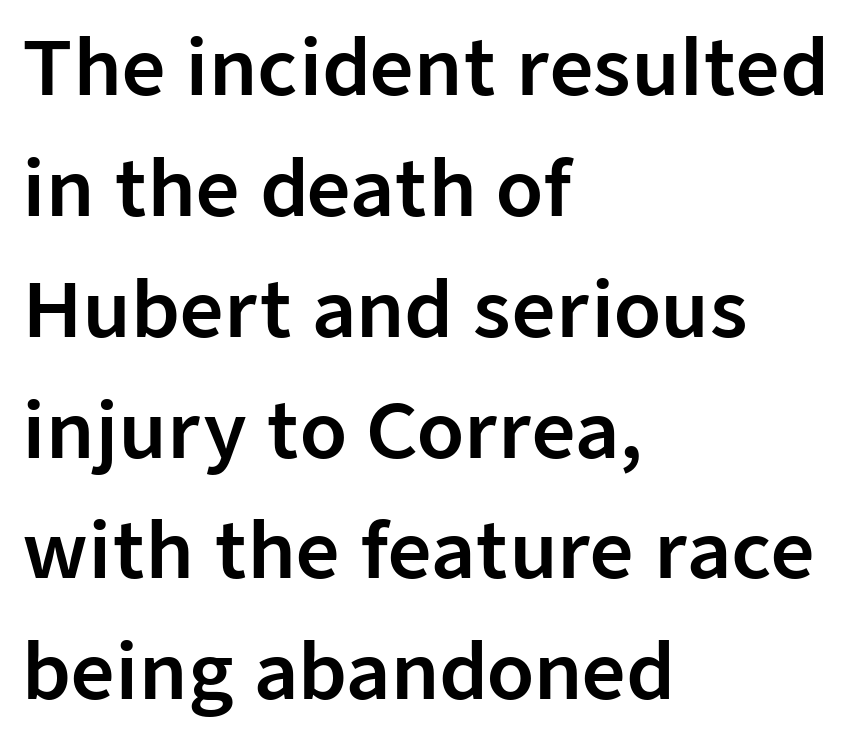
The image shows 76 px sans-serif type, upright; set left-aligned, normal line spacing (1.59x), normal letter spacing, not underlined; low stroke contrast and a medium x-height.
